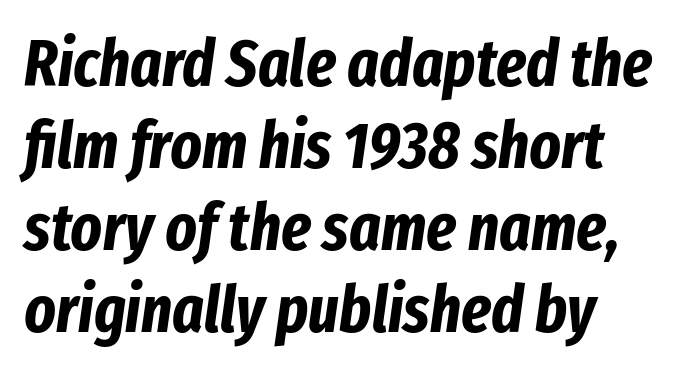
Q: Is the text bold? A: Yes.
Q: Is the text italic (slanted)? A: Yes, it leans right by about 8 degrees.
Q: Is the text underlined? A: No.
Q: How is the paragraph aligned? A: Left-aligned.
Q: Is the spacing between letters normal or unusually wide? A: Normal.
Q: Width (condensed, normal, or wide)? A: Condensed.
Q: Stroke contrast? A: Low.
Q: x-height? A: Medium.
Q: Monospaced? A: No.
